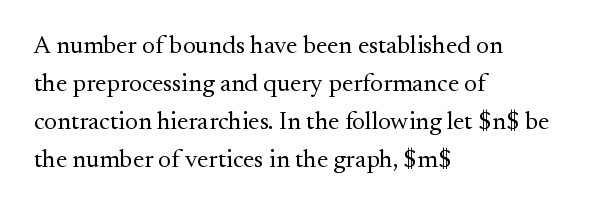
Q: Is the text bold? A: No.
Q: Is the text italic (slanted)? A: No, it is upright.
Q: Is the text underlined? A: No.
Q: How is the paragraph aligned? A: Left-aligned.
Q: Is the spacing between letters normal or unusually wide? A: Normal.
Q: Is the spacing between lines tight, normal or loose? A: Normal.
